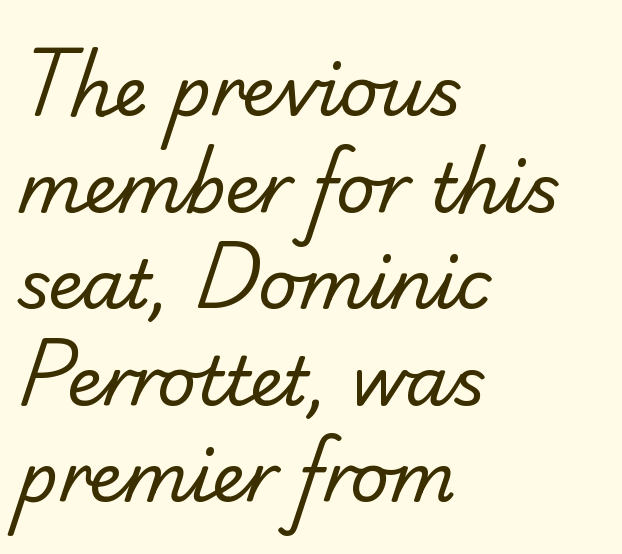
Q: Is the text bold? A: No.
Q: Is the typeface a serif or a sans-serif typeface? A: Sans-serif.
Q: Is the text underlined? A: No.
Q: How is the paragraph aligned? A: Left-aligned.
Q: Is the spacing between letters normal or unusually wide? A: Normal.
Q: Is the spacing between lines tight, normal or loose? A: Normal.
Q: Width (condensed, normal, or wide)? A: Normal.
Q: Stroke contrast? A: Low.
Q: x-height? A: Small.
Q: Monospaced? A: No.
